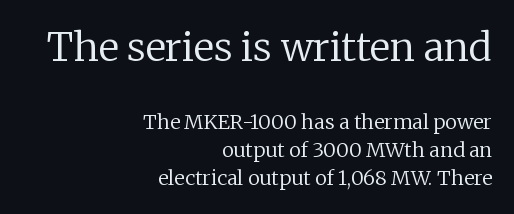
What's the leading like? Ordinary, nothing unusual. Looks like regular typesetting: each glyph gets only the width it needs. I'd call this a serif setting — the letters wear small feet. Leftover space on each line is placed entirely before the opening word. Weight: not bold — regular or lighter. No extra tracking has been applied to these lines.
